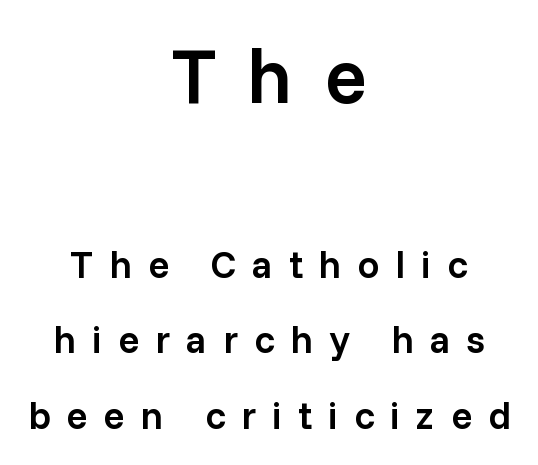
Q: Is the text bold? A: Semi-bold.
Q: Is the text italic (slanted)? A: No, it is upright.
Q: Is the typeface a serif or a sans-serif typeface? A: Sans-serif.
Q: Is the text underlined? A: No.
Q: How is the paragraph aligned? A: Centered.
Q: Is the spacing between letters normal or unusually wide? A: Unusually wide.
Q: Is the spacing between lines tight, normal or loose? A: Loose.
Q: Which block of text is set in a larger size, the first (top) or the second (bottom)? A: The first (top) one.
Q: Width (condensed, normal, or wide)? A: Normal.
Q: Stroke contrast? A: Low.
Q: x-height? A: Medium.
Q: Monospaced? A: No.
